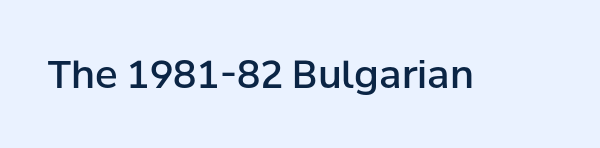
Q: Is the text bold? A: Semi-bold.
Q: Is the text italic (slanted)? A: No, it is upright.
Q: Is the typeface a serif or a sans-serif typeface? A: Sans-serif.
Q: Is the text underlined? A: No.
Q: Is the spacing between letters normal or unusually wide? A: Normal.
Q: Width (condensed, normal, or wide)? A: Normal.
Q: Stroke contrast? A: Low.
Q: x-height? A: Medium.
Q: Monospaced? A: No.
